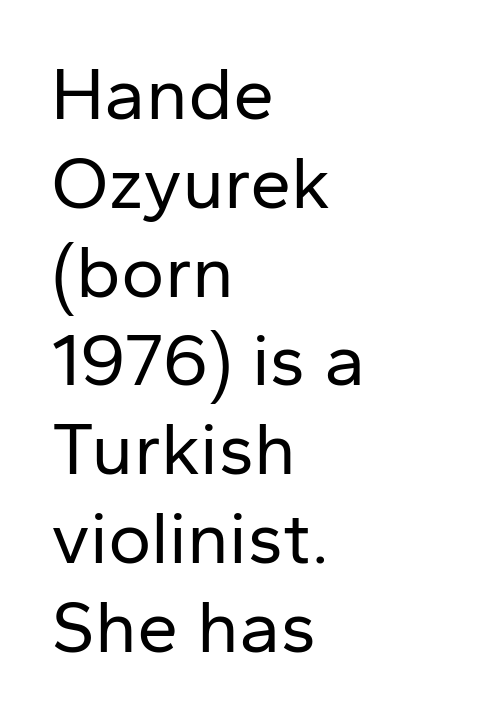
Q: Is the text bold? A: No.
Q: Is the text italic (slanted)? A: No, it is upright.
Q: Is the typeface a serif or a sans-serif typeface? A: Sans-serif.
Q: Is the text underlined? A: No.
Q: How is the paragraph aligned? A: Left-aligned.
Q: Is the spacing between letters normal or unusually wide? A: Normal.
Q: Width (condensed, normal, or wide)? A: Normal.
Q: Stroke contrast? A: Low.
Q: x-height? A: Medium.
Q: Monospaced? A: No.
